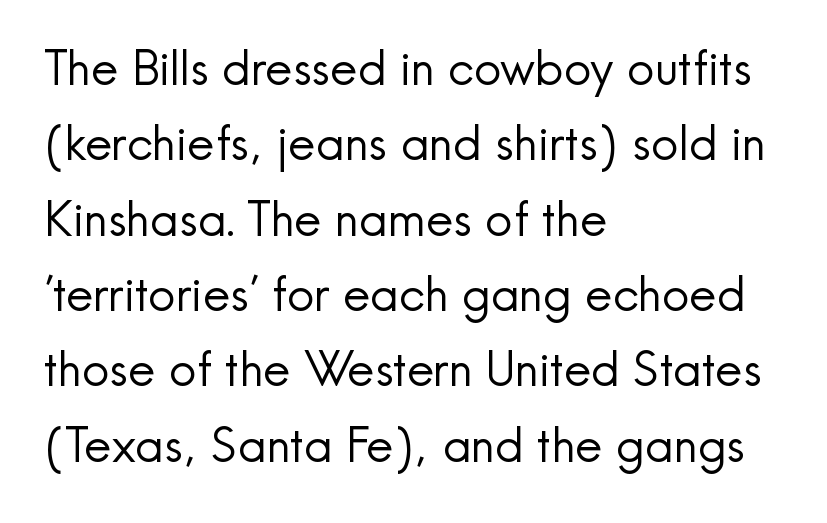
The passage is arranged the way most books set body copy — flush left. These lines are rendered in a variable-pitch font. A normal amount of white space separates one row of letters from the next. The typography opts for an upright posture over an oblique one.
